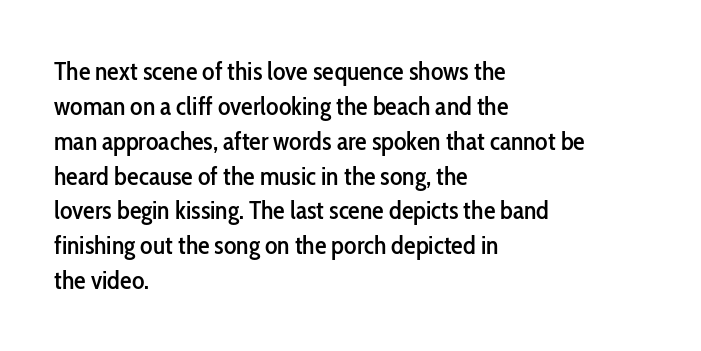
{"italic": "no", "underline": "no", "align": "left", "line_spacing": "normal", "line_spacing_ratio": 1.34, "letter_spacing": "normal", "letter_spacing_em": 0.0, "glyph_px": 26}
